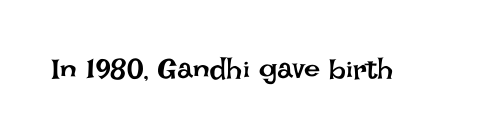
Q: Is the text bold? A: No.
Q: Is the text italic (slanted)? A: No, it is upright.
Q: Is the text underlined? A: No.
Q: Is the spacing between letters normal or unusually wide? A: Normal.
Q: Width (condensed, normal, or wide)? A: Normal.
Q: Stroke contrast? A: Low.
Q: x-height? A: Large.
Q: Monospaced? A: No.
